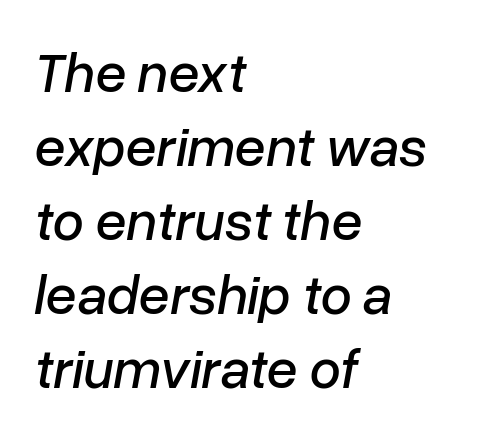
In terms of posture, this sample is oblique. How are the letters spaced? Ordinarily, with no added tracking. Does the leading feel generous? No, just average. All the whitespace from short lines collects on the right. Each row of text sits above clean, open space.
